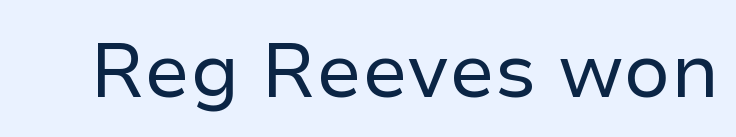
The image shows 76 px regular-weight sans-serif type, upright; set normal letter spacing, not underlined; low stroke contrast and a medium x-height.
